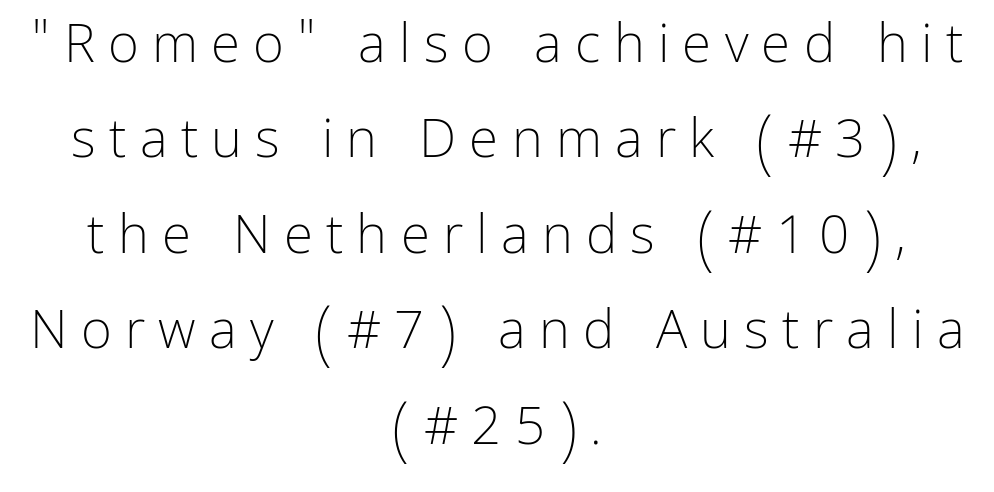
The image shows 53 px light sans-serif type, upright; set centered, line spacing 1.8x, unusually wide letter spacing (+0.25 em), not underlined; low stroke contrast and a medium x-height.
